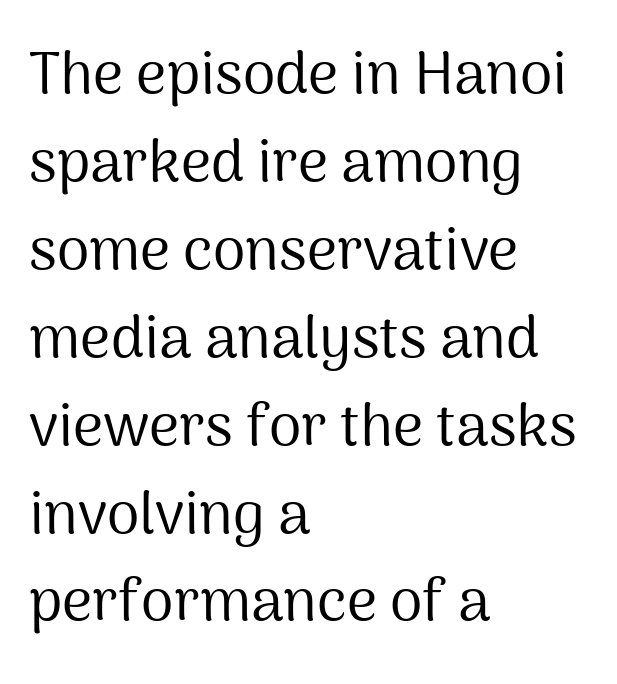
{"serif": "no", "italic": "no", "bold": "no", "weight": "regular", "width": "normal", "stroke_contrast": "medium", "x_height": "medium", "monospaced": "no", "underline": "no", "align": "left", "line_spacing": "normal", "line_spacing_ratio": 1.49, "letter_spacing": "normal", "letter_spacing_em": 0.0, "glyph_px": 59}
